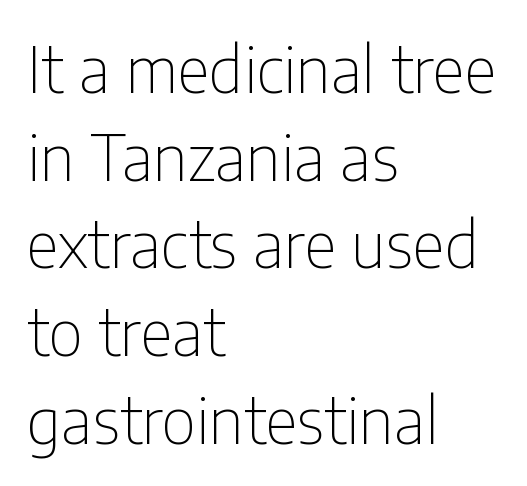
The image shows 64 px thin, condensed sans-serif type, upright; set left-aligned, normal line spacing (1.37x), normal letter spacing, not underlined; low stroke contrast and a medium x-height.
